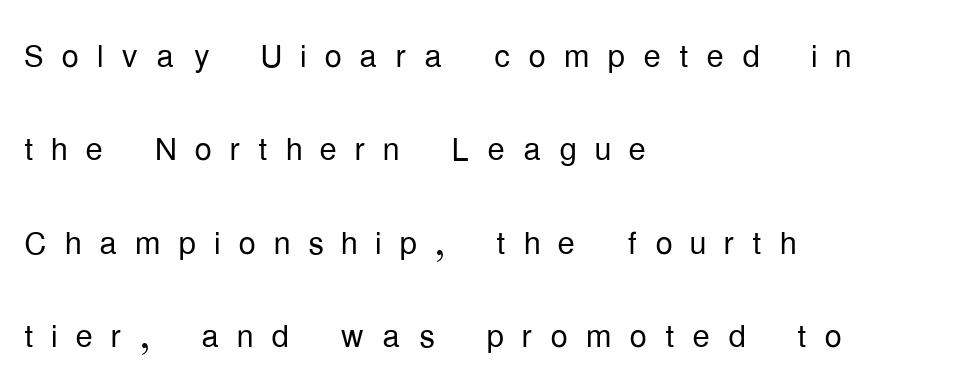
{"serif": "no", "italic": "no", "bold": "no", "weight": "light", "width": "condensed", "stroke_contrast": "low", "x_height": "medium", "monospaced": "no", "underline": "no", "align": "left", "line_spacing": "loose", "line_spacing_ratio": 2.12, "letter_spacing": "wide", "letter_spacing_em": 0.4, "glyph_px": 44}
